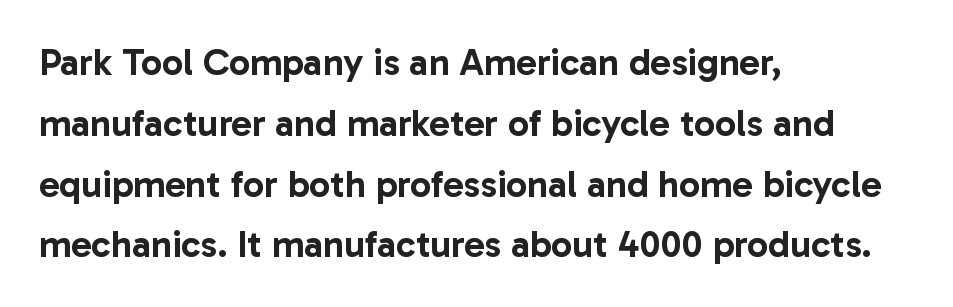
The letters advance in unequal steps, a hallmark of proportional type. The vertical gap from one line to the next is medium. The rendering keeps characters at their native spacing. A roman cut, with each character standing at attention.
